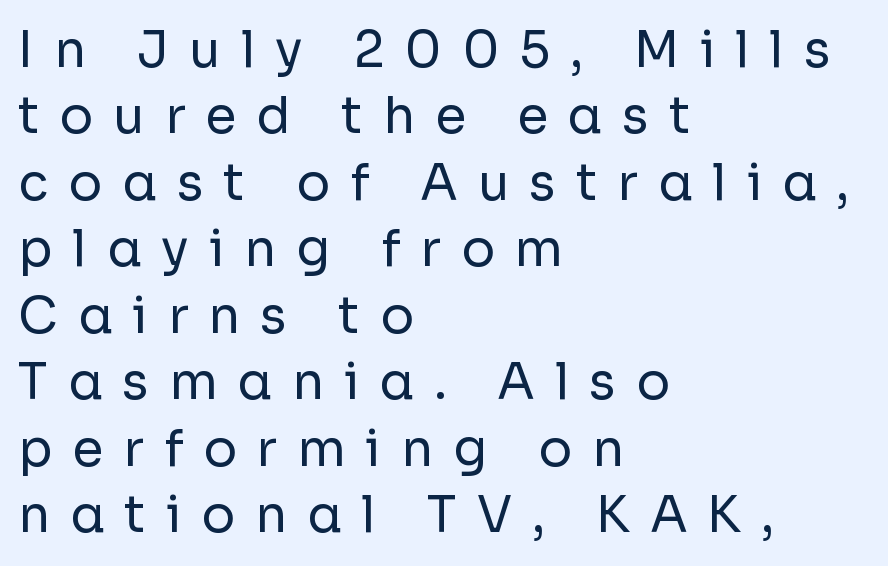
Q: Is the text bold? A: No.
Q: Is the text italic (slanted)? A: No, it is upright.
Q: Is the typeface a serif or a sans-serif typeface? A: Sans-serif.
Q: Is the text underlined? A: No.
Q: How is the paragraph aligned? A: Left-aligned.
Q: Is the spacing between letters normal or unusually wide? A: Unusually wide.
Q: Is the spacing between lines tight, normal or loose? A: Normal.
Q: Width (condensed, normal, or wide)? A: Normal.
Q: Stroke contrast? A: Low.
Q: x-height? A: Medium.
Q: Monospaced? A: No.
